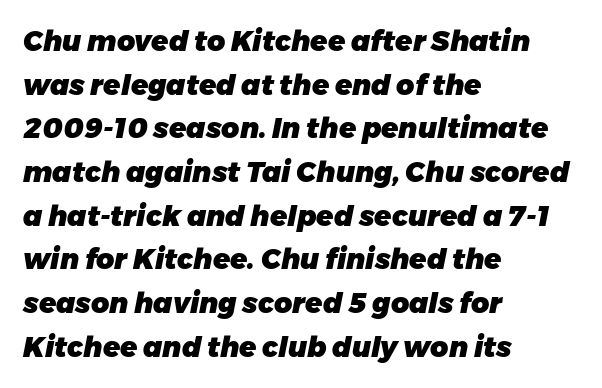
Q: Is the text bold? A: Yes.
Q: Is the text italic (slanted)? A: Yes, it leans right by about 11 degrees.
Q: Is the text underlined? A: No.
Q: How is the paragraph aligned? A: Left-aligned.
Q: Is the spacing between letters normal or unusually wide? A: Normal.
Q: Is the spacing between lines tight, normal or loose? A: Normal.
Q: Width (condensed, normal, or wide)? A: Normal.
Q: Stroke contrast? A: Low.
Q: x-height? A: Medium.
Q: Monospaced? A: No.
